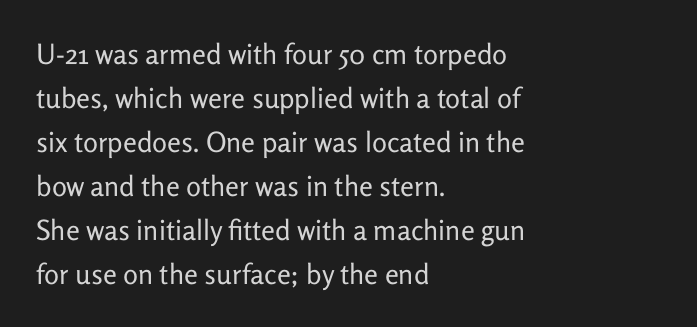
{"serif": "no", "italic": "no", "bold": "no", "weight": "regular", "width": "normal", "stroke_contrast": "low", "x_height": "medium", "monospaced": "no", "underline": "no", "align": "left", "line_spacing": "normal", "line_spacing_ratio": 1.57, "letter_spacing": "normal", "letter_spacing_em": 0.0, "glyph_px": 28}
